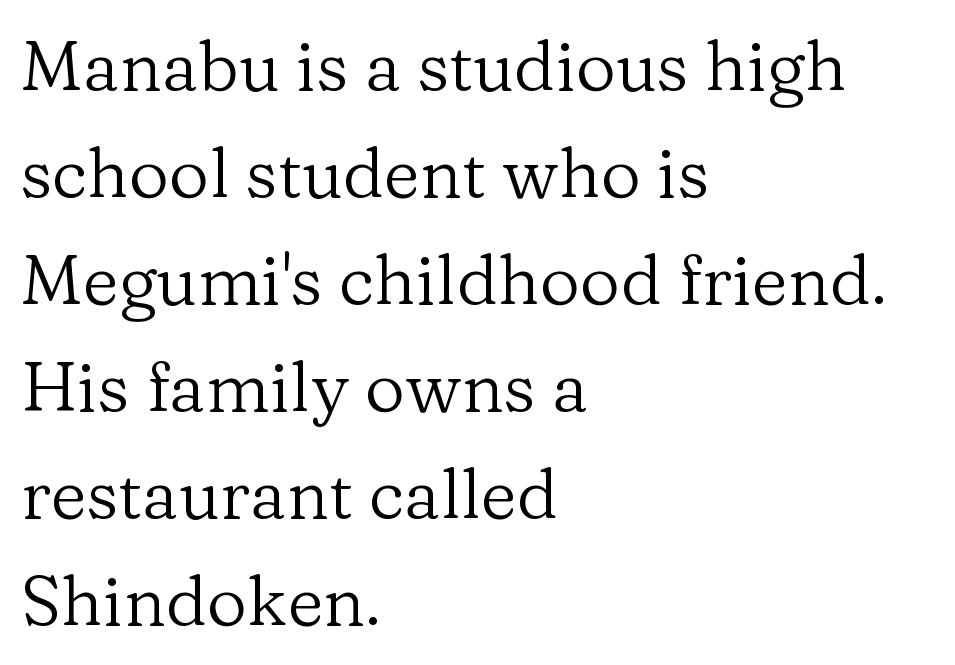
The image shows 70 px regular-weight serif type, upright; set left-aligned, normal line spacing (1.53x), normal letter spacing, not underlined; low stroke contrast and a medium x-height.
